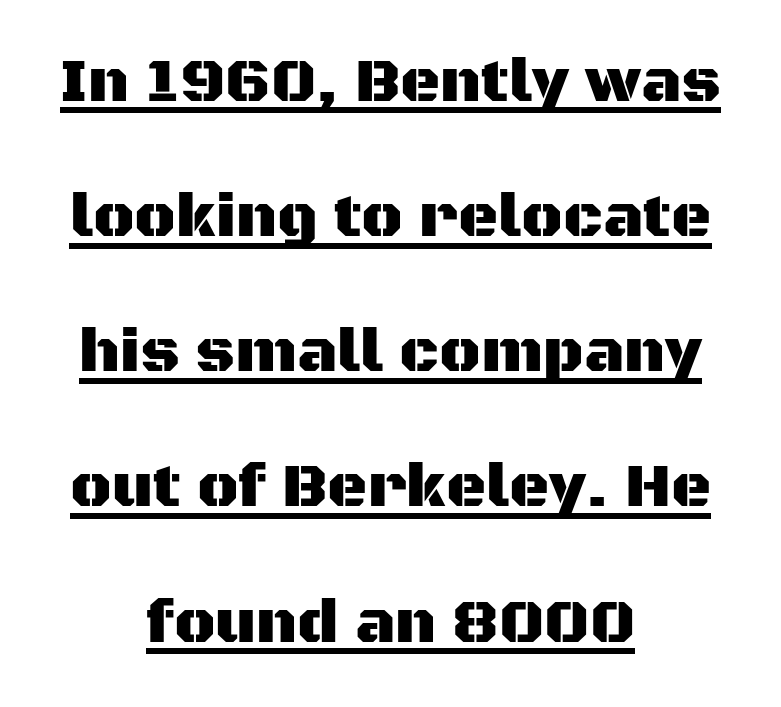
Q: Is the text italic (slanted)? A: No, it is upright.
Q: Is the typeface a serif or a sans-serif typeface? A: Sans-serif.
Q: Is the text underlined? A: Yes.
Q: How is the paragraph aligned? A: Centered.
Q: Is the spacing between letters normal or unusually wide? A: Normal.
Q: Is the spacing between lines tight, normal or loose? A: Loose.
Q: Width (condensed, normal, or wide)? A: Normal.
Q: Stroke contrast? A: Medium.
Q: x-height? A: Large.
Q: Monospaced? A: No.
